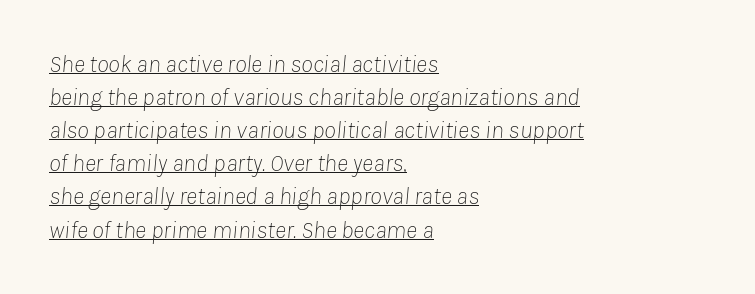
The axis of the letterforms is tilted away from vertical. This block has exactly the height ordinary leading produces. Is the type heavy? It reads as light-to-regular instead. Nobody touched the tracking dial on this one. Compared with undecorated copy, this sample adds a rule below the words. Alignment: flush left.
